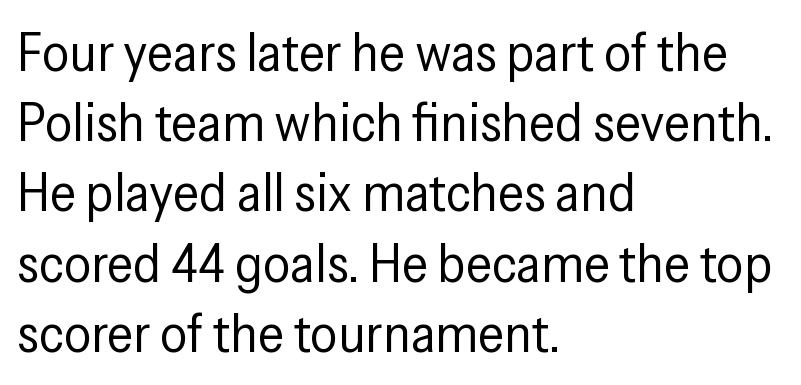
The strokes carry an ordinary text weight at most. Rule under the text: the space is simply empty. Stroke terminals: plain, sans-serif. Short note: letters normally spaced. The rendering uses natural spacing where letterforms have individual widths.
